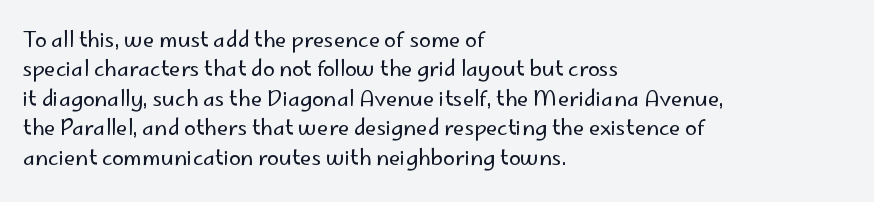
The image shows 21 px text type, upright; set left-aligned, normal line spacing (1.4x), normal letter spacing, not underlined.
